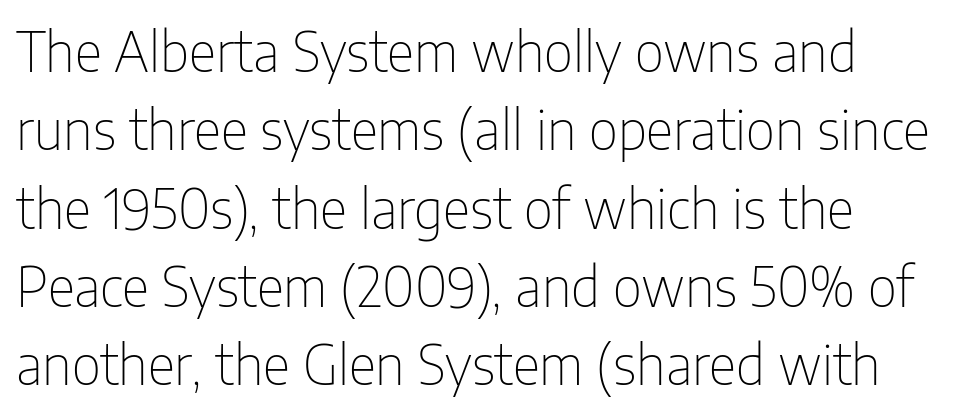
Q: Is the text bold? A: No.
Q: Is the text italic (slanted)? A: No, it is upright.
Q: Is the typeface a serif or a sans-serif typeface? A: Sans-serif.
Q: Is the text underlined? A: No.
Q: How is the paragraph aligned? A: Left-aligned.
Q: Is the spacing between letters normal or unusually wide? A: Normal.
Q: Is the spacing between lines tight, normal or loose? A: Normal.
Q: Width (condensed, normal, or wide)? A: Condensed.
Q: Stroke contrast? A: Low.
Q: x-height? A: Medium.
Q: Monospaced? A: No.
